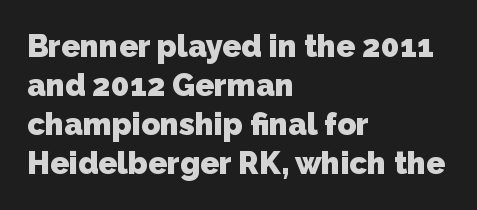
{"serif": "no", "bold": "yes", "weight": "heavy", "width": "normal", "stroke_contrast": "low", "x_height": "medium", "monospaced": "no", "underline": "no", "align": "left", "line_spacing": "normal", "line_spacing_ratio": 1.26, "letter_spacing": "normal", "letter_spacing_em": 0.0, "glyph_px": 31}
